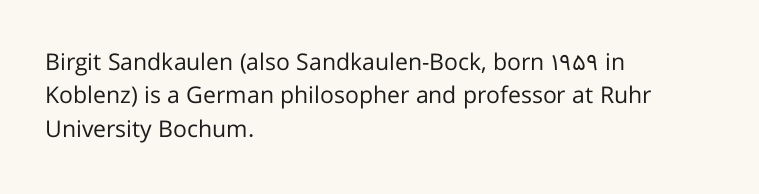
{"italic": "no", "bold": "no", "underline": "no", "align": "left", "line_spacing": "normal", "line_spacing_ratio": 1.45, "letter_spacing": "normal", "letter_spacing_em": 0.0, "glyph_px": 23}
